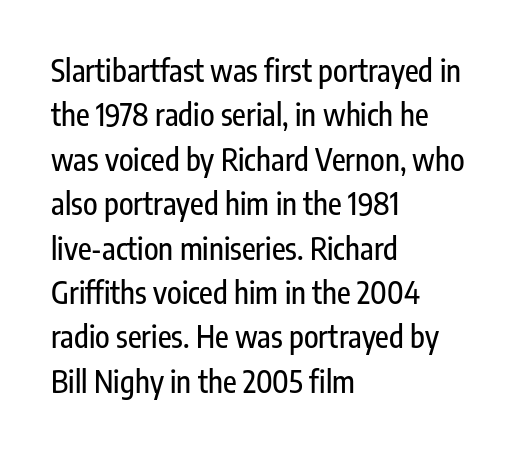
{"serif": "no", "italic": "no", "width": "condensed", "stroke_contrast": "low", "x_height": "medium", "monospaced": "no", "underline": "no", "align": "left", "line_spacing": "normal", "line_spacing_ratio": 1.48, "letter_spacing": "normal", "letter_spacing_em": 0.0, "glyph_px": 30}
